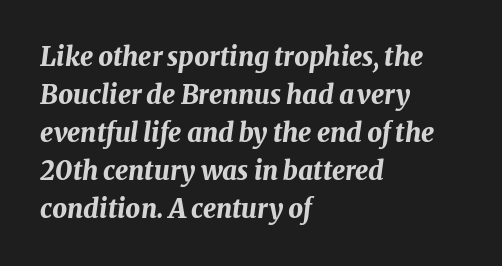
Q: Is the text bold? A: Yes.
Q: Is the text italic (slanted)? A: Yes, it leans right by about 8 degrees.
Q: Is the text underlined? A: No.
Q: How is the paragraph aligned? A: Left-aligned.
Q: Is the spacing between letters normal or unusually wide? A: Normal.
Q: Is the spacing between lines tight, normal or loose? A: Normal.
